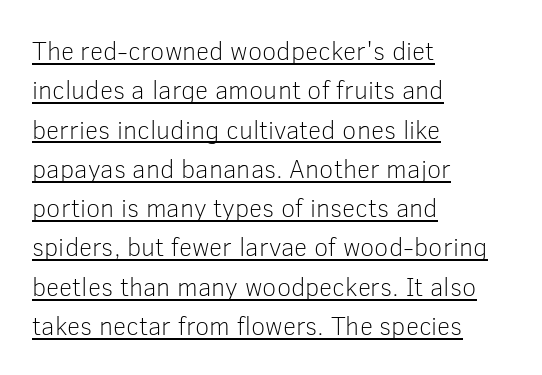
Layout note: lines flush left. The block of text has a typical density, with ordinary space between rows. In terms of letterspacing, this is plain default setting. The cut favours lightness, reaching ordinary text weight at its darkest.
